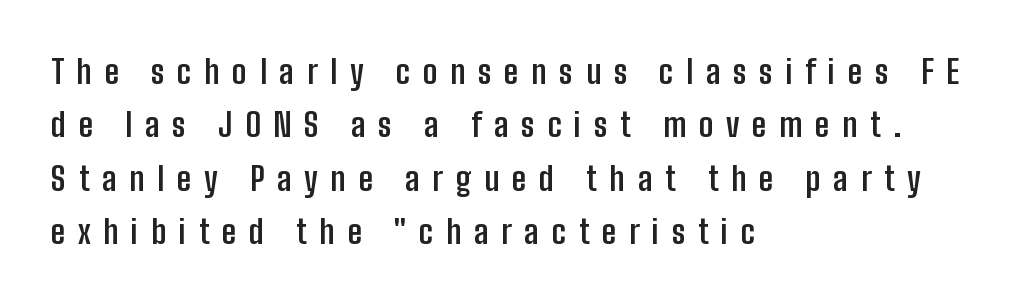
{"serif": "no", "italic": "no", "bold": "yes", "weight": "semibold", "width": "condensed", "stroke_contrast": "low", "x_height": "medium", "monospaced": "no", "underline": "no", "align": "left", "line_spacing": "normal", "line_spacing_ratio": 1.62, "letter_spacing": "wide", "letter_spacing_em": 0.38, "glyph_px": 33}
